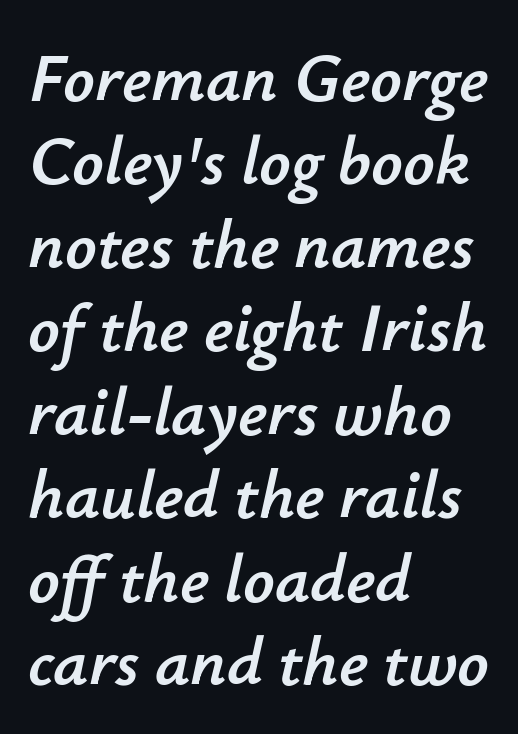
The image shows 69 px text type, italic (leaning right); set left-aligned, line spacing 1.21x, normal letter spacing, not underlined; low stroke contrast and a small x-height.
